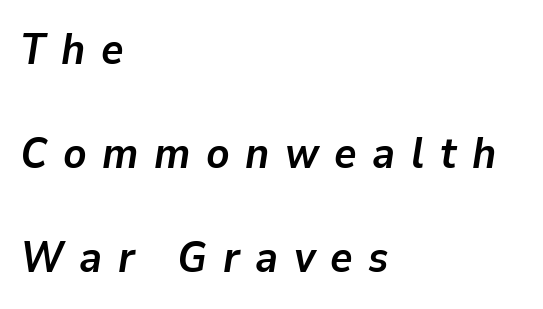
Q: Is the text bold? A: Yes.
Q: Is the text italic (slanted)? A: Yes, it leans right by about 9 degrees.
Q: Is the text underlined? A: No.
Q: How is the paragraph aligned? A: Left-aligned.
Q: Is the spacing between letters normal or unusually wide? A: Unusually wide.
Q: Is the spacing between lines tight, normal or loose? A: Loose.
Q: Width (condensed, normal, or wide)? A: Normal.
Q: Stroke contrast? A: Low.
Q: x-height? A: Medium.
Q: Monospaced? A: No.
